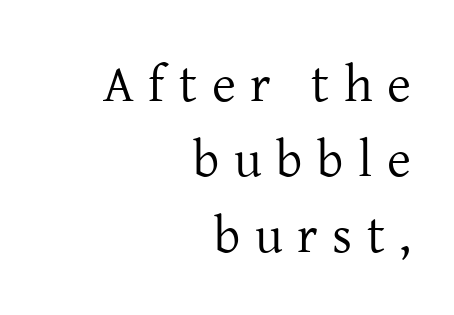
The letters stand straight up with perfectly vertical stems. The text was rendered using a seriffed face with decorative stroke endings. The letters advance in unequal steps, a hallmark of proportional type. The horizontal fit of the characters is loose and conspicuously gappy. Line spacing here is normal.
